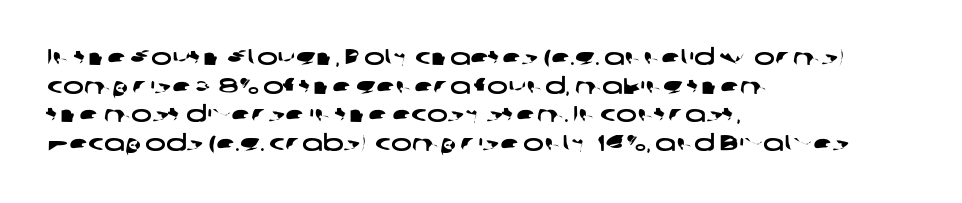
Just letters on the line, the space beneath them empty. This block has exactly the height ordinary leading produces. Letter spacing: default. These lines are set flush left with a ragged right edge.
